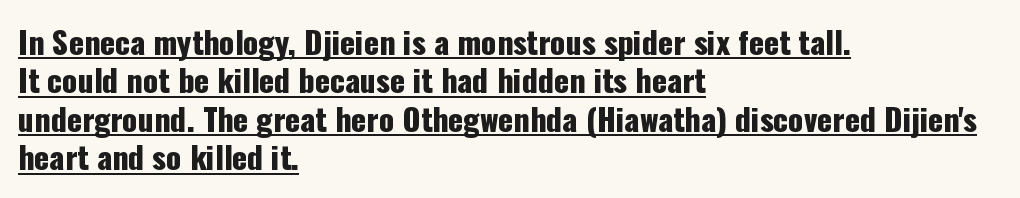
In terms of letterspacing, this is plain default setting. Notice how a bar underscores the lettering throughout. Check where the strokes stop: nothing finishes them off — pure sans. Varying glyph widths throughout — classic text-font behaviour. Vertical strokes here are truly vertical. The typesetter chose a ragged-right arrangement here.
